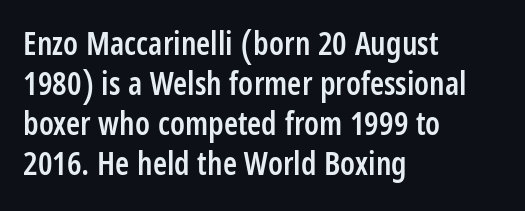
Proportional: the letters do not fall into vertical columns. Leftover space on each line is placed entirely after the last word. Its strokes are somewhat broadened, the hallmark of semibold type. Tall strokes in this sample are plumb rather than angled.
